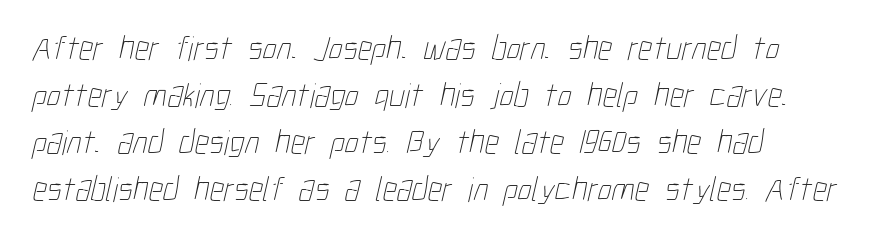
You could not count columns in this text — the font is proportionally spaced. Think standard paragraph weight, or any step lighter than that. Each line starts at the same left margin while the right side varies. Glance below the letters and you will spot only blank space.
